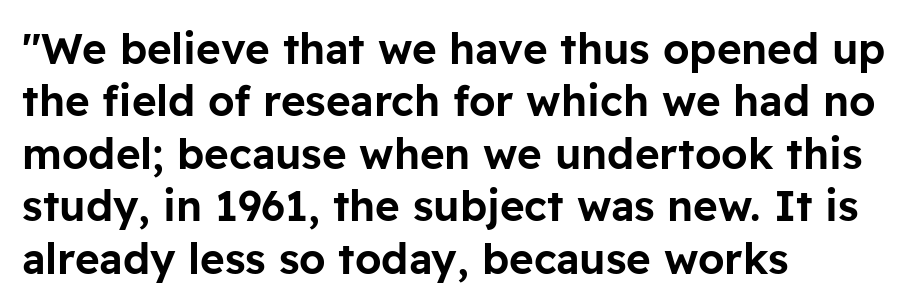
{"serif": "no", "italic": "no", "width": "normal", "stroke_contrast": "low", "x_height": "medium", "monospaced": "no", "underline": "no", "align": "left", "line_spacing": "normal", "line_spacing_ratio": 1.25, "letter_spacing": "normal", "letter_spacing_em": 0.0, "glyph_px": 42}
